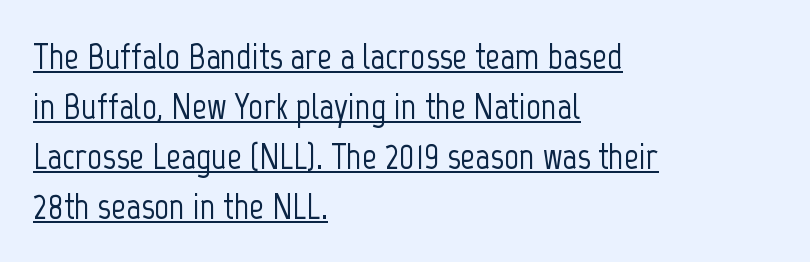
{"serif": "no", "italic": "no", "width": "condensed", "stroke_contrast": "low", "x_height": "medium", "monospaced": "no", "underline": "yes", "align": "left", "line_spacing": "normal", "line_spacing_ratio": 1.35, "letter_spacing": "normal", "letter_spacing_em": 0.0, "glyph_px": 37}
